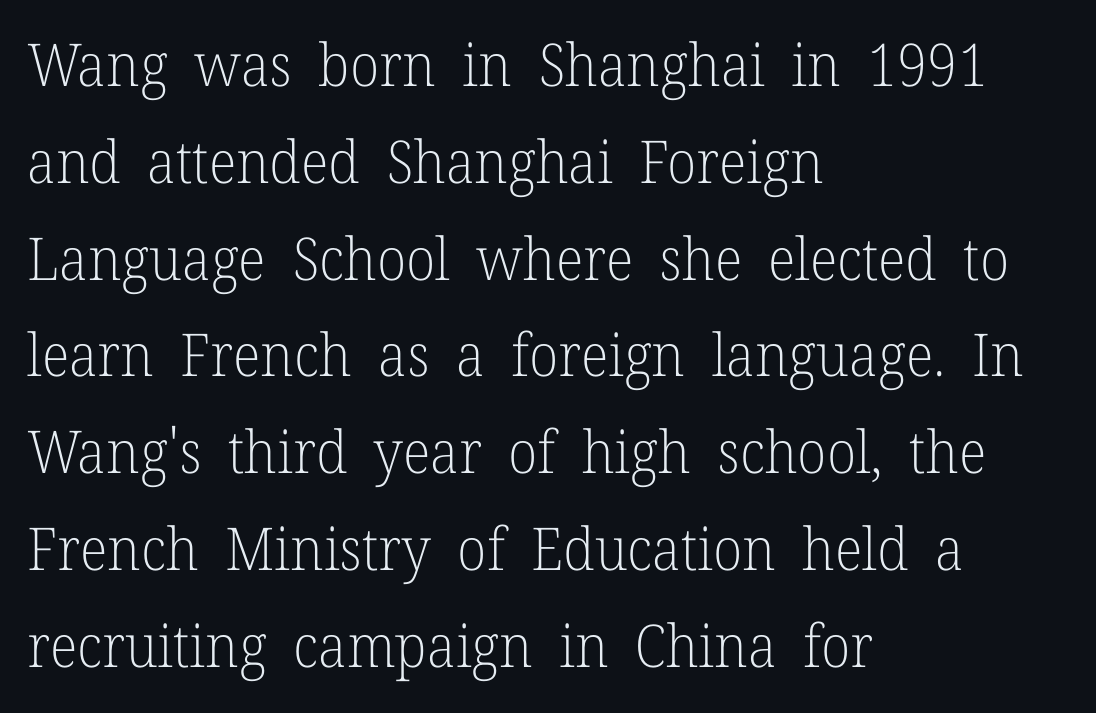
Q: Is the text bold? A: No.
Q: Is the text italic (slanted)? A: No, it is upright.
Q: Is the typeface a serif or a sans-serif typeface? A: Serif.
Q: Is the text underlined? A: No.
Q: How is the paragraph aligned? A: Left-aligned.
Q: Is the spacing between letters normal or unusually wide? A: Normal.
Q: Is the spacing between lines tight, normal or loose? A: Normal.
Q: Width (condensed, normal, or wide)? A: Normal.
Q: Stroke contrast? A: Low.
Q: x-height? A: Medium.
Q: Monospaced? A: No.
